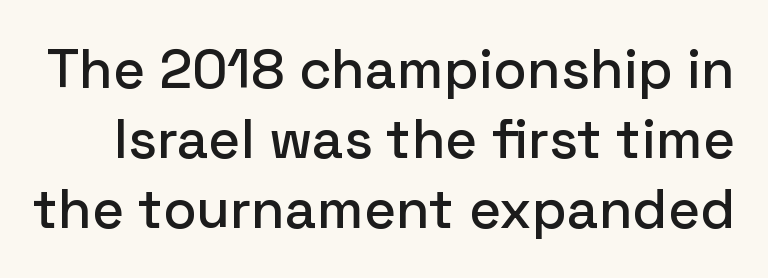
{"serif": "no", "italic": "no", "width": "normal", "stroke_contrast": "low", "x_height": "medium", "monospaced": "no", "underline": "no", "line_spacing": "normal", "line_spacing_ratio": 1.27, "letter_spacing": "normal", "letter_spacing_em": 0.0, "glyph_px": 55}
